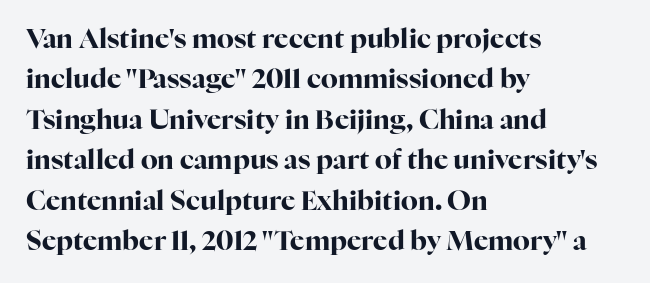
Look at the tracking — it's just the regular setting, nothing added. A classic flush-left, rag-right setting is used for this passage. Lines of text with bare space underneath. The font's upright variant was chosen for this text.
